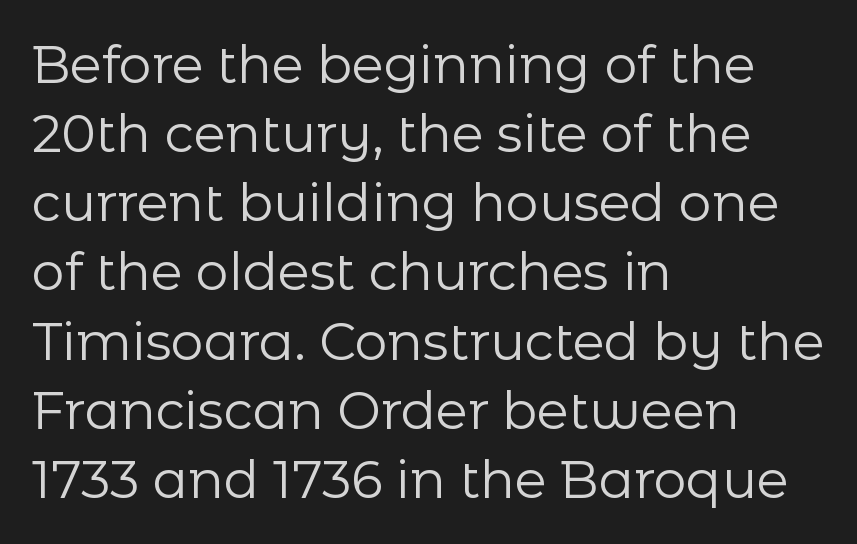
{"serif": "no", "italic": "no", "bold": "no", "weight": "regular", "width": "normal", "stroke_contrast": "low", "x_height": "medium", "monospaced": "no", "underline": "no", "align": "left", "line_spacing": "normal", "line_spacing_ratio": 1.33, "letter_spacing": "normal", "letter_spacing_em": 0.0, "glyph_px": 52}
